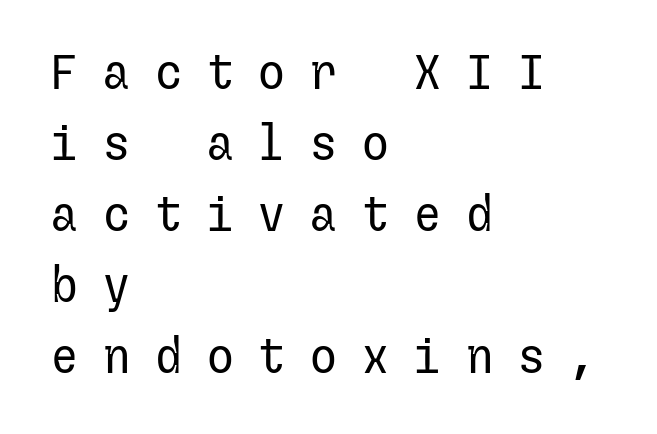
The image shows 48 px regular-weight sans-serif type, upright; set left-aligned, normal line spacing (1.48x), unusually wide letter spacing (+0.48 em), not underlined; low stroke contrast and a medium x-height.
